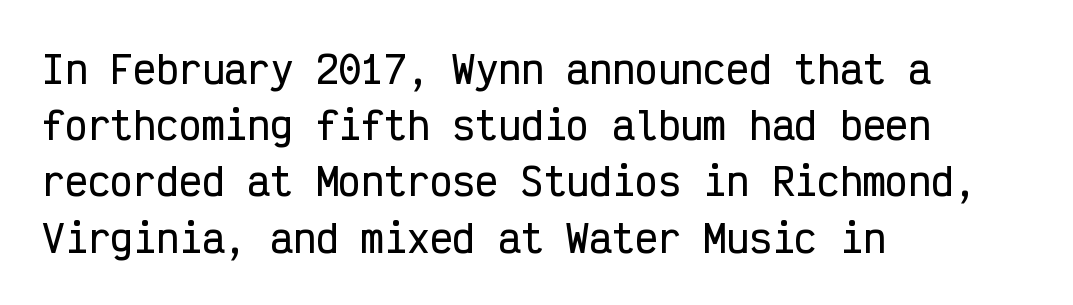
The characters display no serif detailing; their extremities are plain. Posture: vertical. The baseline area is clear. Is this a fixed-width face? Yes — each glyph sits in an identical cell. Nothing unusual about the tracking: characters are spaced as the font intends. Evenly set lines give the paragraph a standard silhouette.
